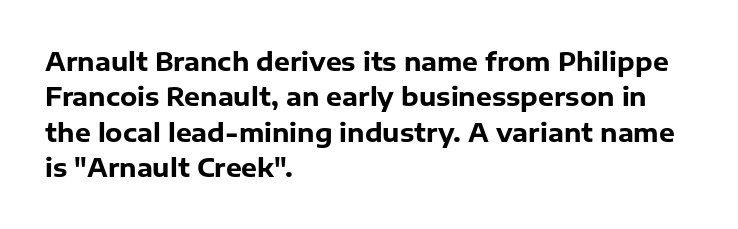
Q: Is the text bold? A: Yes.
Q: Is the text italic (slanted)? A: No, it is upright.
Q: Is the text underlined? A: No.
Q: How is the paragraph aligned? A: Left-aligned.
Q: Is the spacing between letters normal or unusually wide? A: Normal.
Q: Is the spacing between lines tight, normal or loose? A: Normal.
